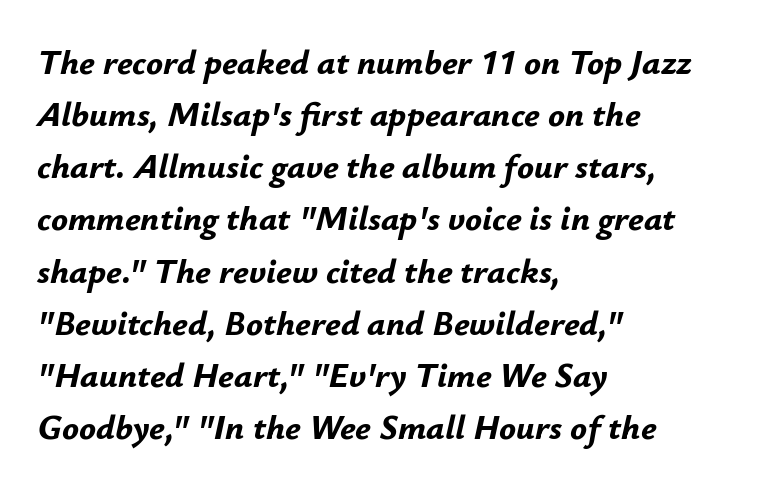
The string is rendered with underlining switched off. Heft: maximum for text — a bold. The vertical gap from one line to the next is medium. If you drew a ruler down the left edge, every line would touch it. Nobody touched the tracking dial on this one.
